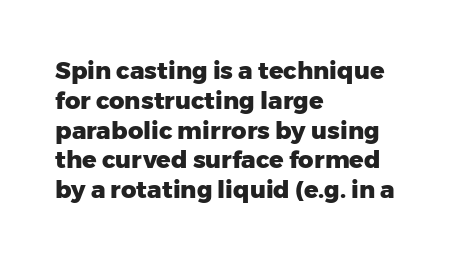
The image shows 24 px bold type, upright; set left-aligned, line spacing 1.24x, normal letter spacing, not underlined.
